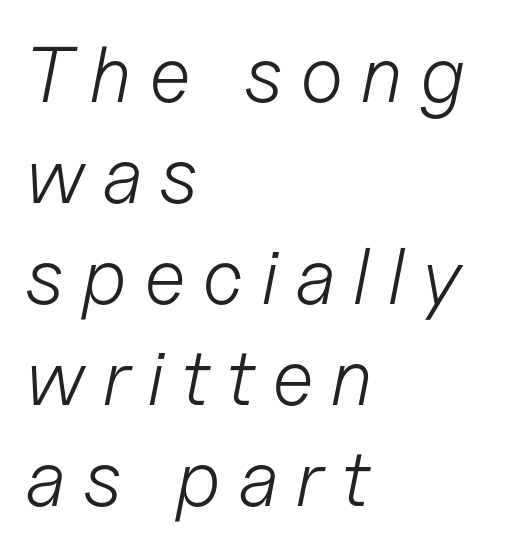
{"italic": "yes", "lean": "right", "slant_degrees": 11, "bold": "no", "weight": "light", "width": "normal", "stroke_contrast": "low", "x_height": "medium", "monospaced": "no", "underline": "no", "align": "left", "line_spacing": "normal", "line_spacing_ratio": 1.28, "letter_spacing": "wide", "letter_spacing_em": 0.21, "glyph_px": 79}
